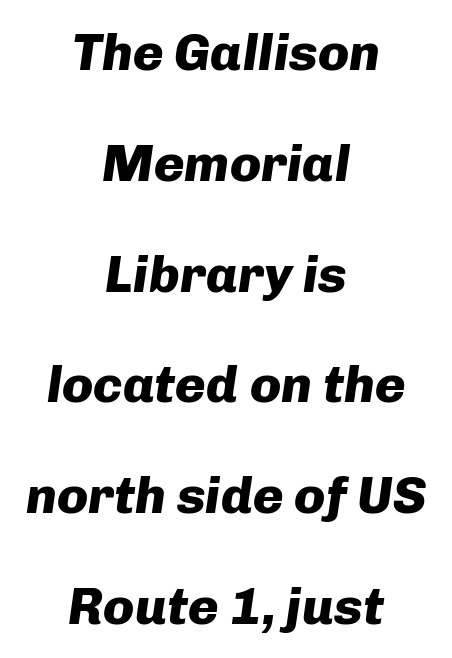
The image shows 52 px heavy type, italic (leaning right); set centered, loose line spacing (2.13x), normal letter spacing, not underlined; low stroke contrast and a medium x-height.
